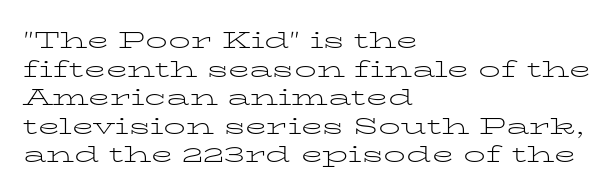
The image shows 22 px text type, upright; set left-aligned, normal line spacing (1.3x), normal letter spacing, not underlined.
